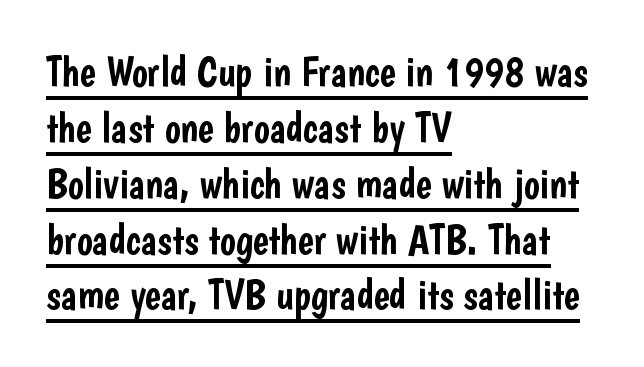
This block has exactly the height ordinary leading produces. The rendered words wear a rule along their underside. The letters advance in unequal steps, a hallmark of proportional type. Is this a sans? Yes — the strokes have no serifs.
